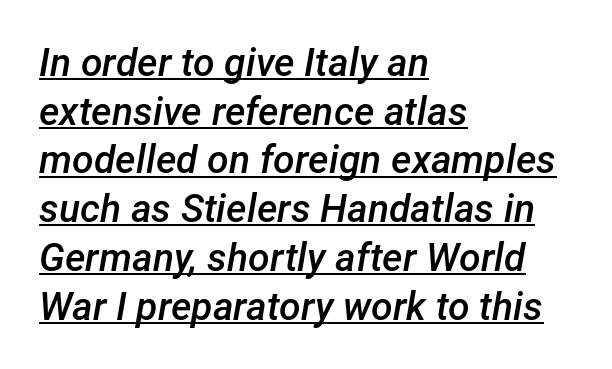
{"italic": "yes", "lean": "right", "slant_degrees": 12, "bold": "semi", "weight": "semibold", "width": "normal", "stroke_contrast": "low", "x_height": "medium", "monospaced": "no", "underline": "yes", "align": "left", "line_spacing": "normal", "line_spacing_ratio": 1.25, "letter_spacing": "normal", "letter_spacing_em": 0.0, "glyph_px": 39}
